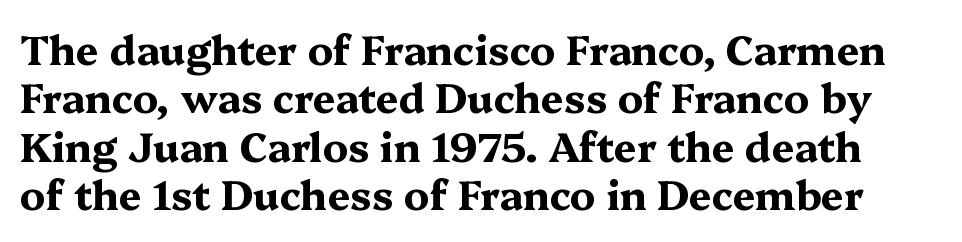
{"serif": "yes", "italic": "no", "bold": "yes", "weight": "bold", "width": "wide", "stroke_contrast": "medium", "x_height": "medium", "monospaced": "no", "underline": "no", "line_spacing_ratio": 1.21, "letter_spacing": "normal", "letter_spacing_em": 0.0, "glyph_px": 40}
